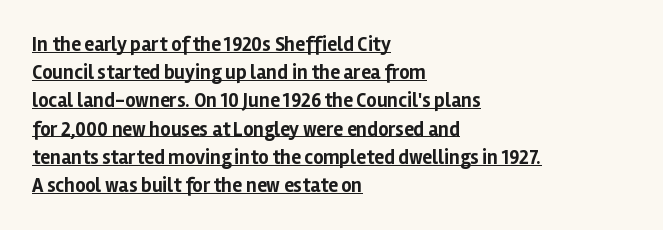
If you drew a ruler down the left edge, every line would touch it. The vertical gap from one line to the next is medium. Characters follow at the spacing the type designer built in. The rendering uses a bold face; every stroke is thick and dark.
